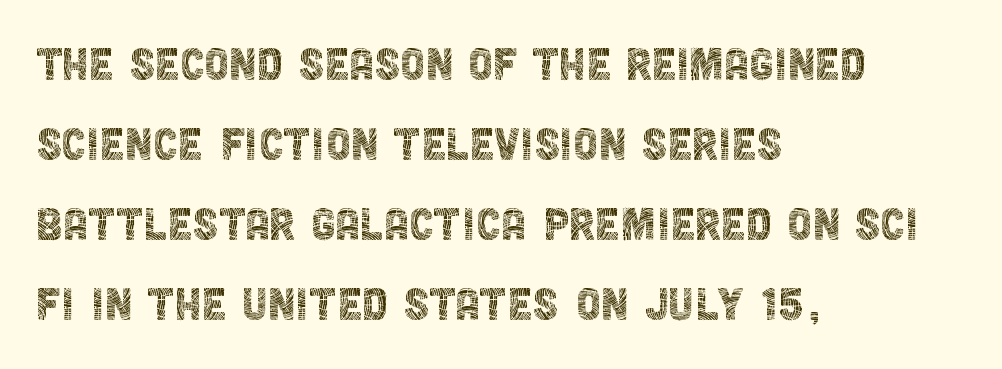
Q: Is the text bold? A: No.
Q: Is the text italic (slanted)? A: No, it is upright.
Q: Is the typeface a serif or a sans-serif typeface? A: Sans-serif.
Q: Is the text underlined? A: No.
Q: How is the paragraph aligned? A: Left-aligned.
Q: Is the spacing between letters normal or unusually wide? A: Normal.
Q: Is the spacing between lines tight, normal or loose? A: Normal.
Q: Width (condensed, normal, or wide)? A: Condensed.
Q: x-height? A: Large.
Q: Monospaced? A: No.
